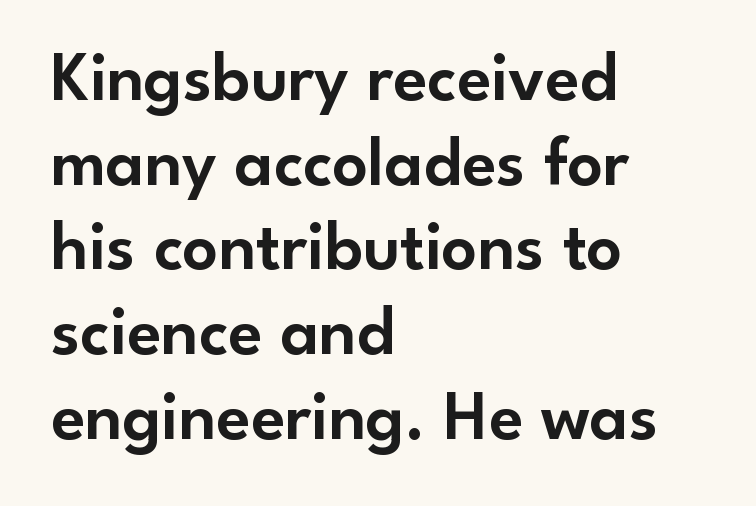
{"serif": "no", "italic": "no", "width": "normal", "stroke_contrast": "low", "x_height": "small", "monospaced": "no", "underline": "no", "align": "left", "line_spacing_ratio": 1.21, "letter_spacing": "normal", "letter_spacing_em": 0.0, "glyph_px": 70}
